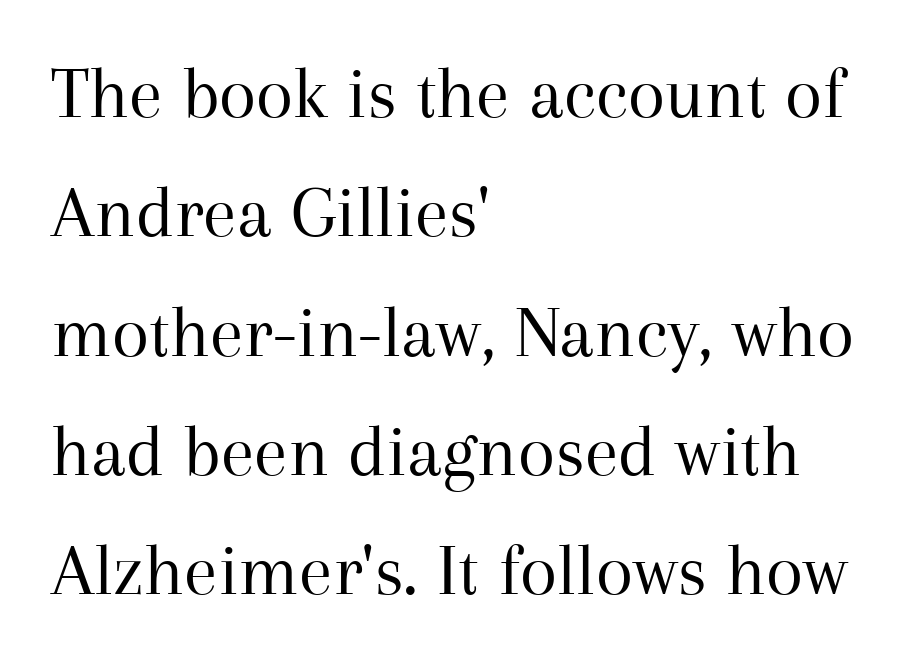
The image shows 76 px regular-weight serif type, upright; set left-aligned, normal line spacing (1.57x), normal letter spacing, not underlined; medium stroke contrast and a medium x-height.
